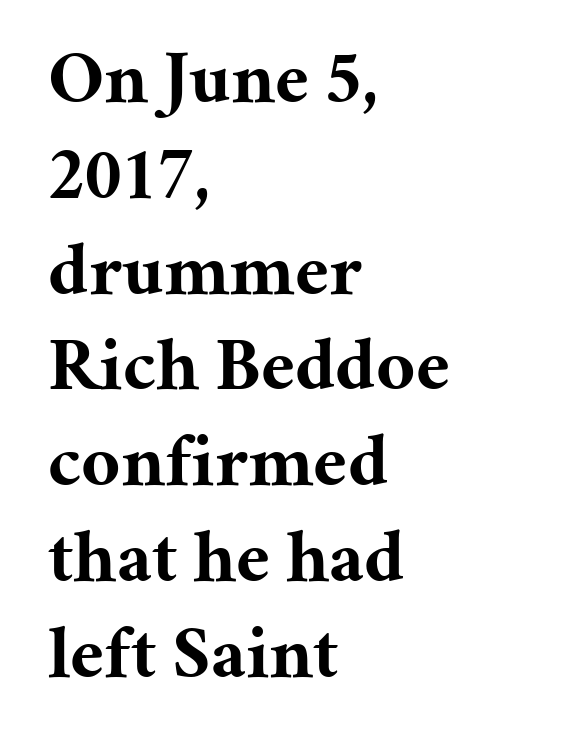
{"serif": "yes", "italic": "no", "bold": "yes", "weight": "bold", "width": "normal", "stroke_contrast": "medium", "x_height": "medium", "monospaced": "no", "underline": "no", "align": "left", "line_spacing": "normal", "line_spacing_ratio": 1.26, "letter_spacing": "normal", "letter_spacing_em": 0.0, "glyph_px": 76}
